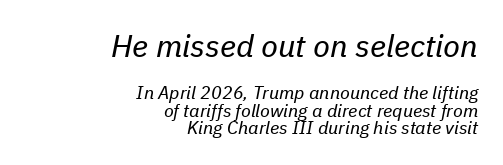
Q: Is the text bold? A: No.
Q: Is the text italic (slanted)? A: Yes, it leans right by about 11 degrees.
Q: Is the text underlined? A: No.
Q: How is the paragraph aligned? A: Right-aligned.
Q: Is the spacing between letters normal or unusually wide? A: Normal.
Q: Is the spacing between lines tight, normal or loose? A: Tight.
Q: Which block of text is set in a larger size, the first (top) or the second (bottom)? A: The first (top) one.
Q: Width (condensed, normal, or wide)? A: Normal.
Q: Stroke contrast? A: Low.
Q: x-height? A: Medium.
Q: Monospaced? A: No.
